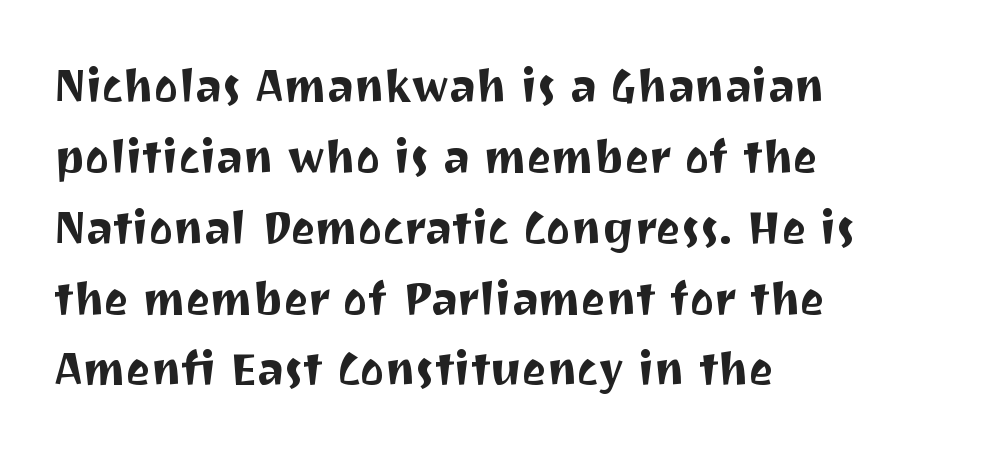
Q: Is the text italic (slanted)? A: No, it is upright.
Q: Is the typeface a serif or a sans-serif typeface? A: Sans-serif.
Q: Is the text underlined? A: No.
Q: How is the paragraph aligned? A: Left-aligned.
Q: Is the spacing between letters normal or unusually wide? A: Normal.
Q: Is the spacing between lines tight, normal or loose? A: Normal.
Q: Width (condensed, normal, or wide)? A: Normal.
Q: Stroke contrast? A: Medium.
Q: x-height? A: Medium.
Q: Monospaced? A: No.
